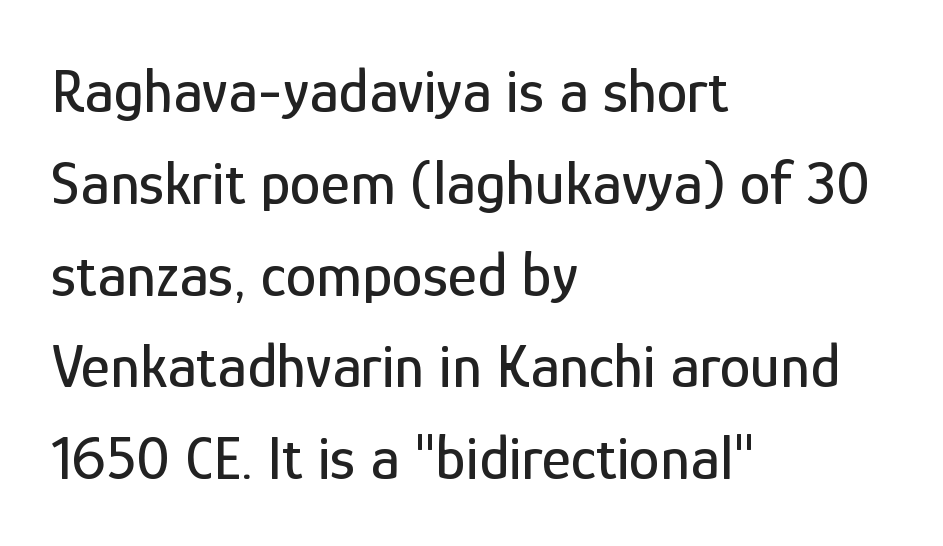
The image shows 62 px condensed sans-serif type, upright; set left-aligned, normal line spacing (1.48x), normal letter spacing, not underlined; low stroke contrast and a medium x-height.
